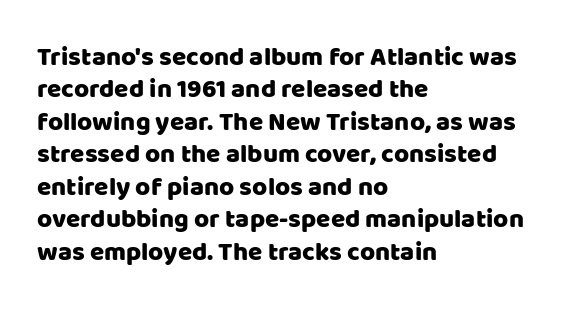
These lines sit exactly where default settings would place them. The letters stand upright; this is a roman face. Typeset ragged right — the left edge is the straight one. Just letters on the line, the space beneath them empty. Caption: standard tracking, unaltered.
